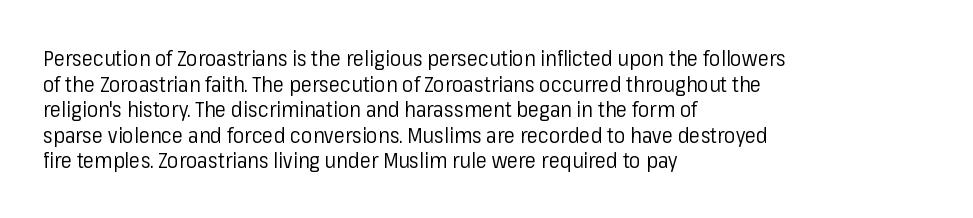
{"italic": "no", "bold": "no", "underline": "no", "align": "left", "line_spacing_ratio": 1.22, "letter_spacing": "normal", "letter_spacing_em": 0.0, "glyph_px": 21}
